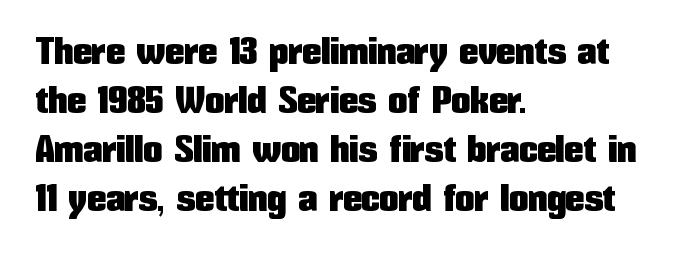
The area under the type is left untouched. Inter-character spacing is left at the font's built-in metrics. Teacher's note: observe the even left margin — that is flush-left alignment. Do the letters lean? They stand straight. This sample uses a sans-serif face.
